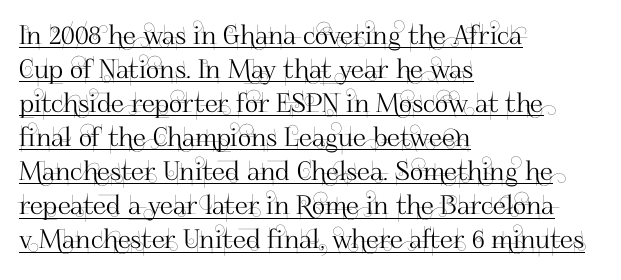
Vertical spacing — default. Letter spacing: default. The typesetter has applied underlining to the passage shown. The compositor pushed each line to the left boundary.
